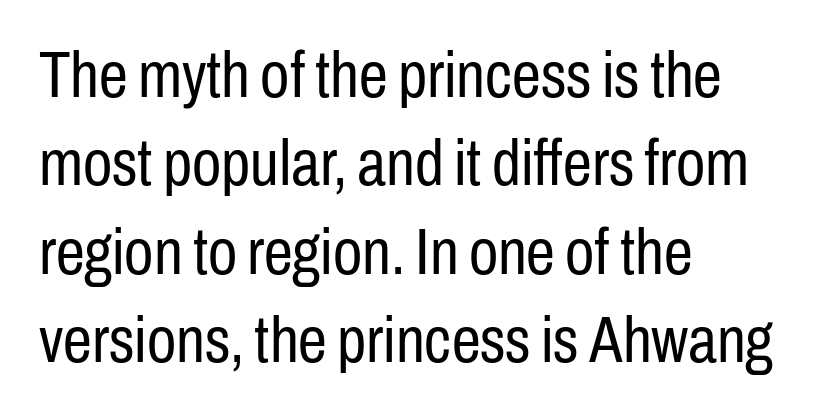
Q: Is the text bold? A: No.
Q: Is the text italic (slanted)? A: No, it is upright.
Q: Is the typeface a serif or a sans-serif typeface? A: Sans-serif.
Q: Is the text underlined? A: No.
Q: How is the paragraph aligned? A: Left-aligned.
Q: Is the spacing between letters normal or unusually wide? A: Normal.
Q: Is the spacing between lines tight, normal or loose? A: Normal.
Q: Width (condensed, normal, or wide)? A: Condensed.
Q: Stroke contrast? A: Low.
Q: x-height? A: Medium.
Q: Monospaced? A: No.
